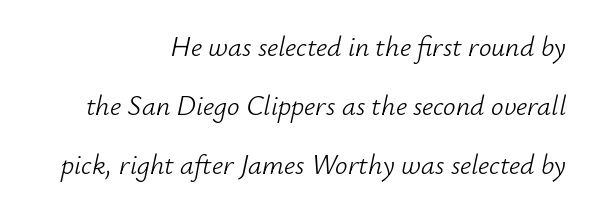
{"italic": "yes", "lean": "right", "slant_degrees": 12, "bold": "no", "weight": "light", "width": "normal", "stroke_contrast": "low", "x_height": "small", "monospaced": "no", "underline": "no", "align": "right", "line_spacing": "loose", "line_spacing_ratio": 2.11, "letter_spacing": "normal", "letter_spacing_em": 0.0, "glyph_px": 28}
